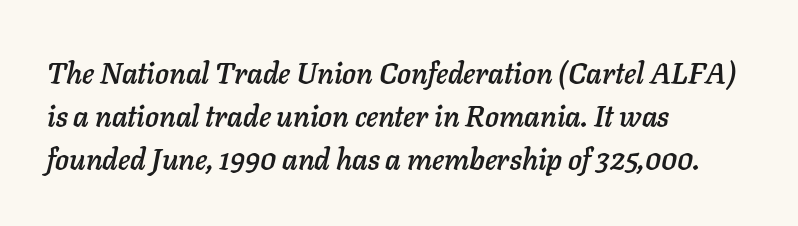
Q: Is the text italic (slanted)? A: Yes, it leans right by about 11 degrees.
Q: Is the text underlined? A: No.
Q: How is the paragraph aligned? A: Left-aligned.
Q: Is the spacing between letters normal or unusually wide? A: Normal.
Q: Is the spacing between lines tight, normal or loose? A: Normal.
Q: Width (condensed, normal, or wide)? A: Normal.
Q: Stroke contrast? A: Low.
Q: x-height? A: Medium.
Q: Monospaced? A: No.
